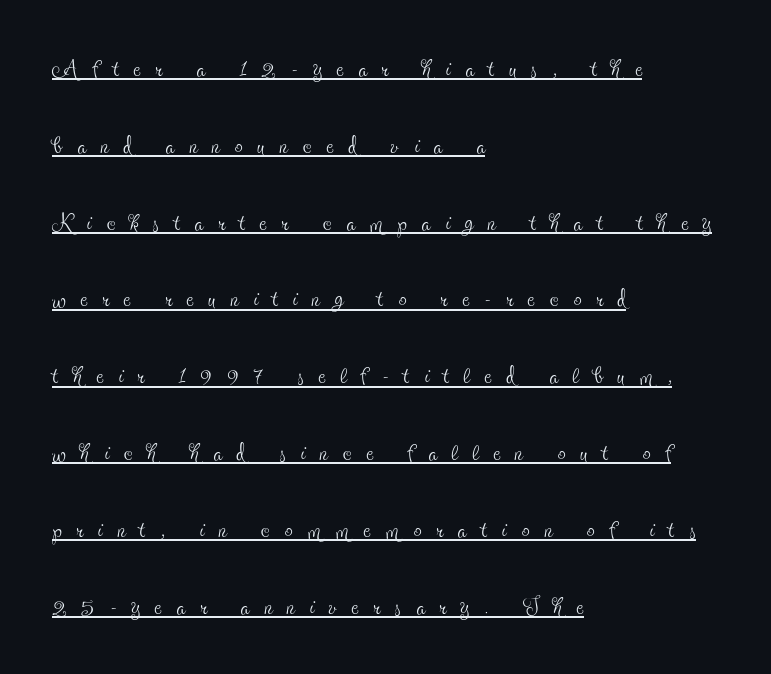
Little horizontal feet cap the strokes, marking this as serif type. The rendering anchors every line to the left-hand side. The font is comparable to plain body text, perhaps lighter.
